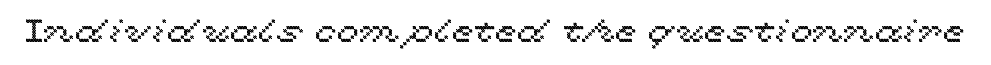
Tracking here is standard; glyphs follow each other at the usual distance. The glyphs are unaccompanied by any horizontal stroke below them. Proportional: the letters do not fall into vertical columns.
